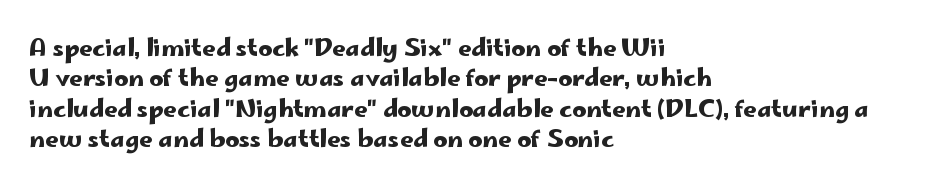
The image shows 24 px text type, upright; set left-aligned, normal line spacing (1.27x), normal letter spacing, not underlined.
